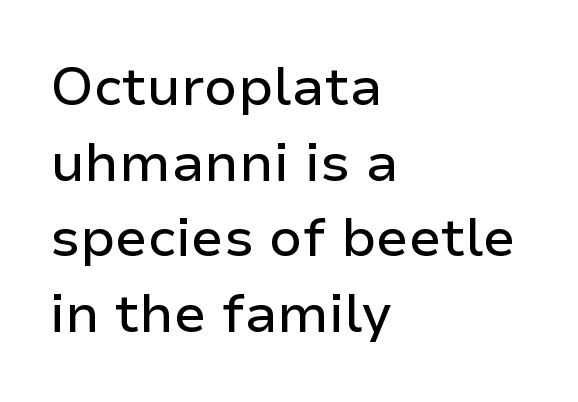
Q: Is the text italic (slanted)? A: No, it is upright.
Q: Is the typeface a serif or a sans-serif typeface? A: Sans-serif.
Q: Is the text underlined? A: No.
Q: How is the paragraph aligned? A: Left-aligned.
Q: Is the spacing between letters normal or unusually wide? A: Normal.
Q: Is the spacing between lines tight, normal or loose? A: Normal.
Q: Width (condensed, normal, or wide)? A: Normal.
Q: Stroke contrast? A: Low.
Q: x-height? A: Medium.
Q: Monospaced? A: No.
